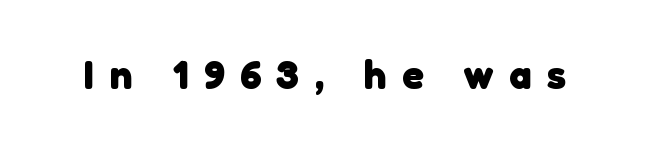
Q: Is the text bold? A: Yes.
Q: Is the typeface a serif or a sans-serif typeface? A: Sans-serif.
Q: Is the text underlined? A: No.
Q: Is the spacing between letters normal or unusually wide? A: Unusually wide.
Q: Width (condensed, normal, or wide)? A: Normal.
Q: Stroke contrast? A: Low.
Q: x-height? A: Medium.
Q: Monospaced? A: No.
